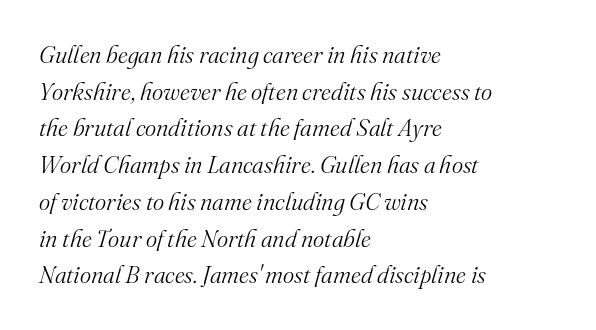
The image shows 24 px text type, italic (leaning right); set left-aligned, normal line spacing (1.53x), normal letter spacing, not underlined.
